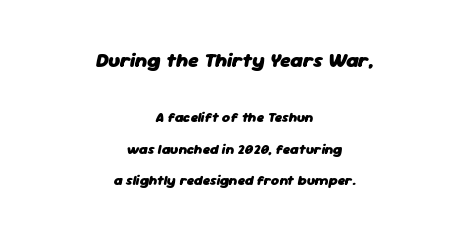
The image shows 20 px bold type, italic (leaning right); set centered, loose line spacing (2.26x), normal letter spacing, not underlined; the first (top) block is 1.43x larger.
